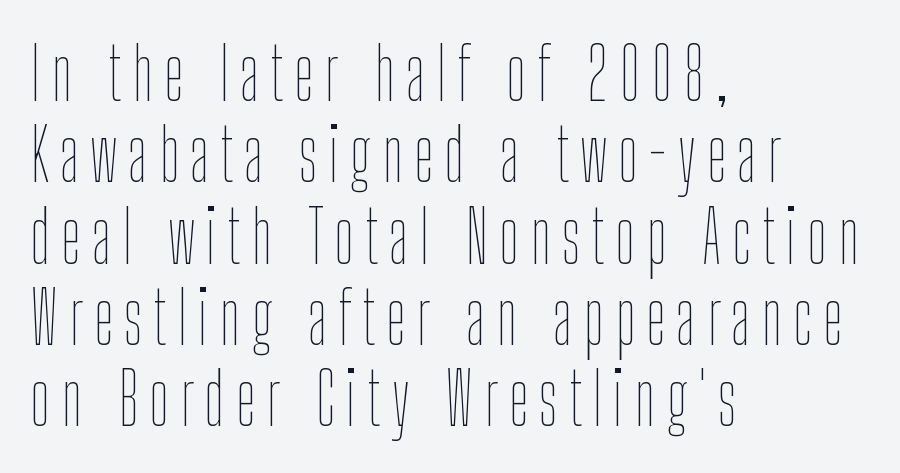
Q: Is the text bold? A: No.
Q: Is the text italic (slanted)? A: No, it is upright.
Q: Is the text underlined? A: No.
Q: How is the paragraph aligned? A: Left-aligned.
Q: Is the spacing between lines tight, normal or loose? A: Tight.
Q: Width (condensed, normal, or wide)? A: Condensed.
Q: Stroke contrast? A: Low.
Q: x-height? A: Medium.
Q: Monospaced? A: No.
